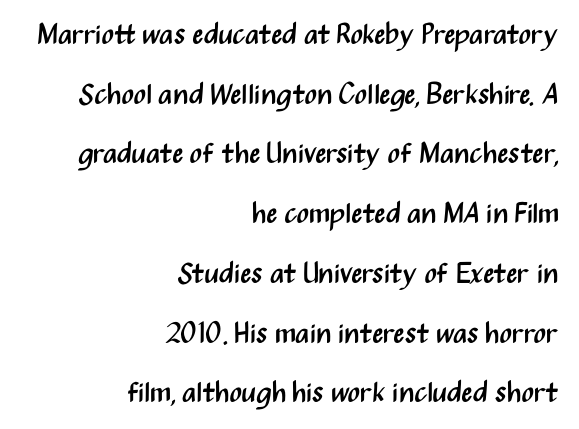
Q: Is the text bold? A: No.
Q: Is the text italic (slanted)? A: No, it is upright.
Q: Is the typeface a serif or a sans-serif typeface? A: Sans-serif.
Q: Is the text underlined? A: No.
Q: How is the paragraph aligned? A: Right-aligned.
Q: Is the spacing between letters normal or unusually wide? A: Normal.
Q: Is the spacing between lines tight, normal or loose? A: Loose.
Q: Width (condensed, normal, or wide)? A: Condensed.
Q: Stroke contrast? A: Medium.
Q: x-height? A: Medium.
Q: Monospaced? A: No.
